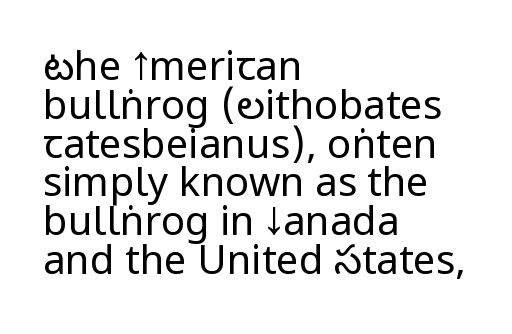
The image shows 40 px regular-weight, condensed sans-serif type, upright; set left-aligned, tight line spacing (0.97x), normal letter spacing, not underlined; low stroke contrast and a large x-height.
